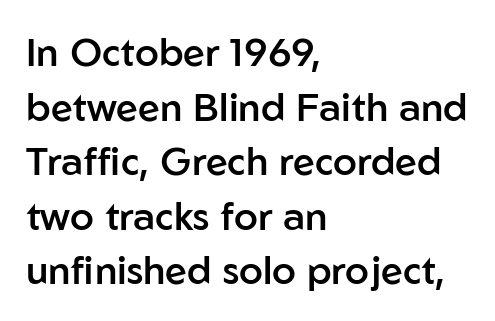
The image shows 39 px semibold sans-serif type, upright; set left-aligned, normal line spacing (1.4x), normal letter spacing, not underlined; low stroke contrast and a medium x-height.
